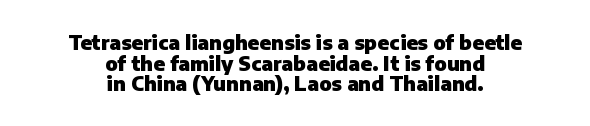
{"italic": "no", "bold": "yes", "underline": "no", "align": "center", "line_spacing": "tight", "line_spacing_ratio": 1.03, "letter_spacing": "normal", "letter_spacing_em": 0.0, "glyph_px": 20}
